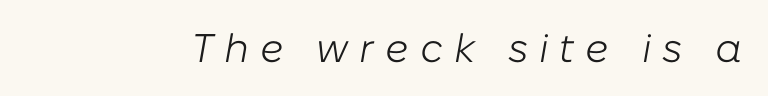
The image shows 40 px light type, italic (leaning right); set unusually wide letter spacing (+0.27 em), not underlined; low stroke contrast and a medium x-height.
